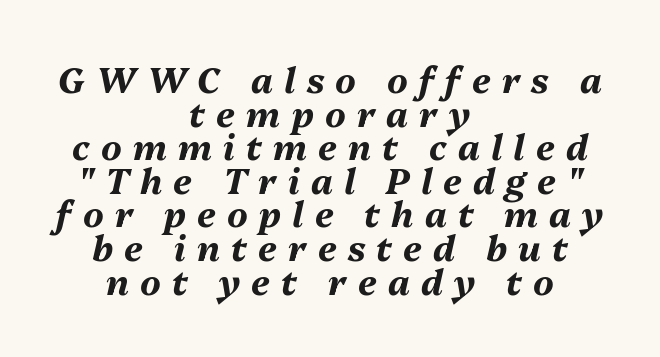
Q: Is the text bold? A: Yes.
Q: Is the text italic (slanted)? A: Yes, it leans right by about 13 degrees.
Q: Is the text underlined? A: No.
Q: How is the paragraph aligned? A: Centered.
Q: Is the spacing between letters normal or unusually wide? A: Unusually wide.
Q: Is the spacing between lines tight, normal or loose? A: Tight.
Q: Width (condensed, normal, or wide)? A: Normal.
Q: Stroke contrast? A: Medium.
Q: x-height? A: Medium.
Q: Monospaced? A: No.
